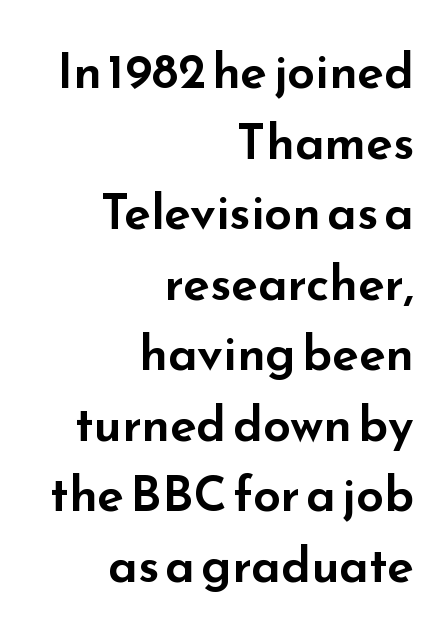
The specimen omits any rule beneath the text block's lines. In terms of posture, this sample is upright. Notice how the passage keeps a crisp vertical edge on the right only. Compared with typical body copy, the letter spacing here is the same.
